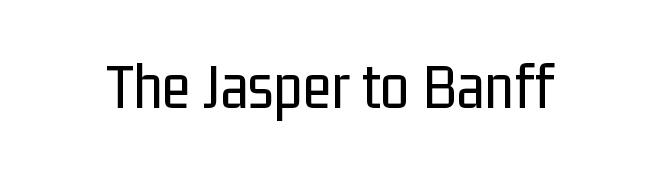
{"serif": "no", "italic": "no", "bold": "no", "weight": "regular", "width": "condensed", "stroke_contrast": "low", "x_height": "medium", "monospaced": "no", "underline": "no", "letter_spacing": "normal", "letter_spacing_em": 0.0, "glyph_px": 66}
